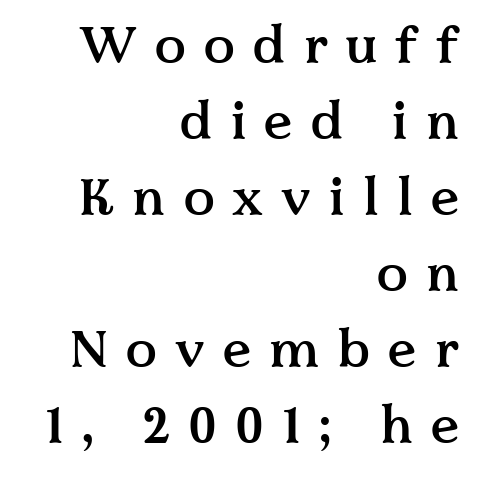
The image shows 51 px semibold serif type, upright; set right-aligned, normal line spacing (1.49x), unusually wide letter spacing (+0.36 em), not underlined; medium stroke contrast and a medium x-height.
